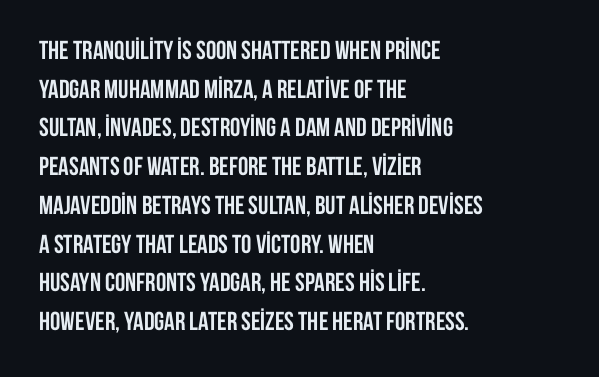
The image shows 26 px bold type, upright; set left-aligned, normal line spacing (1.49x), normal letter spacing, not underlined.
